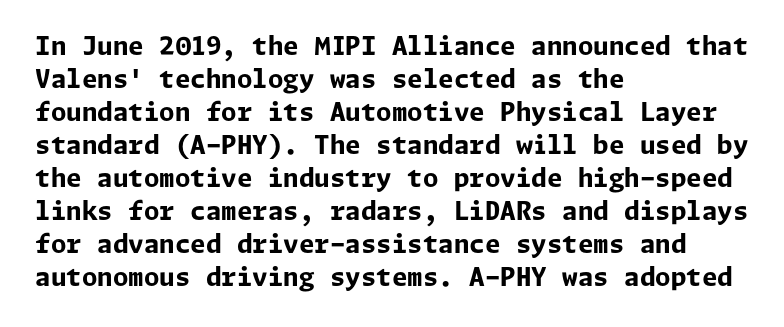
A full-strength bold gives these letters their thick strokes. The gaps between neighbouring characters are ordinary and unremarkable. The lines sit at an ordinary, default distance from one another. Descender tails drop into unmarked territory.
